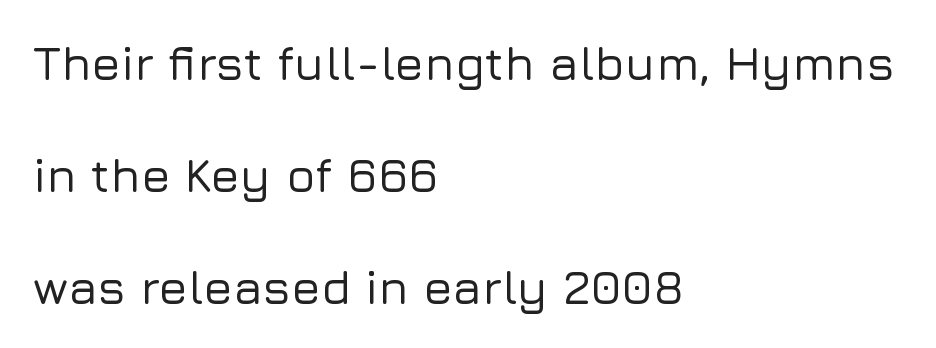
The image shows 48 px sans-serif type, upright; set left-aligned, loose line spacing (2.33x), normal letter spacing, not underlined; low stroke contrast and a medium x-height.
